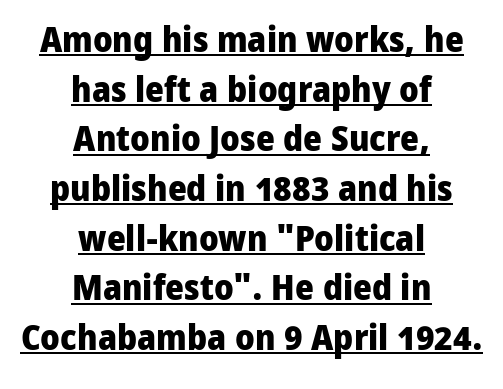
The image shows 36 px heavy sans-serif type, upright; set centered, normal line spacing (1.38x), normal letter spacing, underlined; low stroke contrast and a medium x-height.
